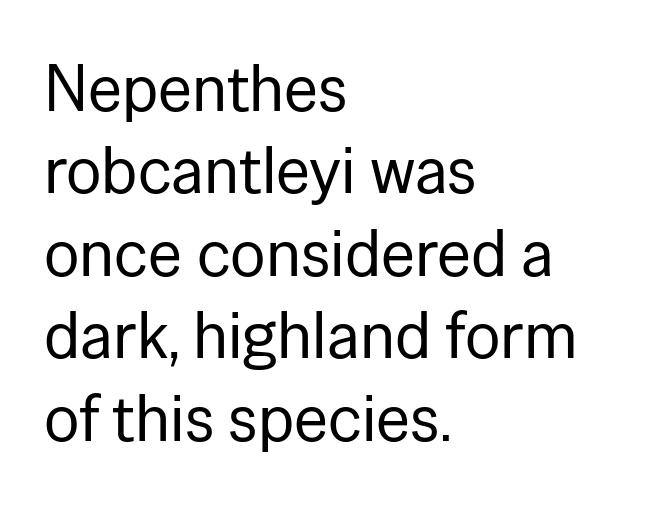
Each letter keeps its own natural width here, so spacing adapts to shape. I'd call this a sans setting — the letters go barefoot. No extra ink here — the face is not bold. The letters stand straight up with perfectly vertical stems.
